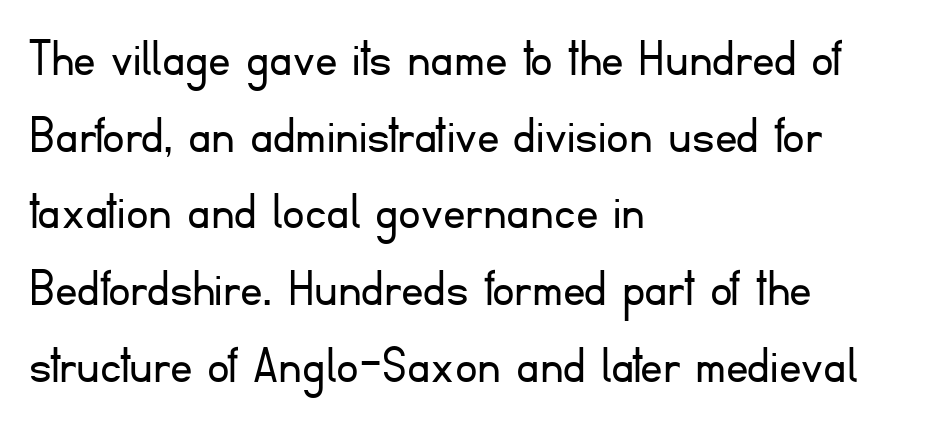
To sum up the face: it is a sans, with no serifs. Characters follow at the spacing the type designer built in. When letters stand straight like this, we call the style roman or upright. Notice how the passage keeps a crisp vertical edge on the left only.
